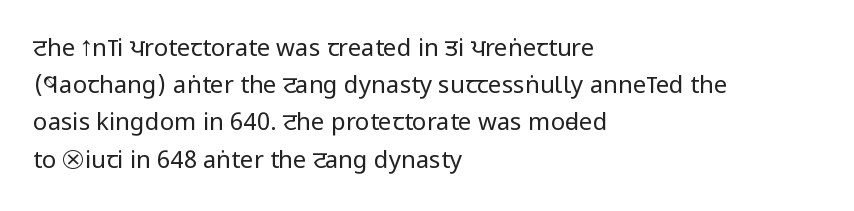
The image shows 24 px text type, upright; set left-aligned, normal line spacing (1.55x), normal letter spacing, not underlined.
